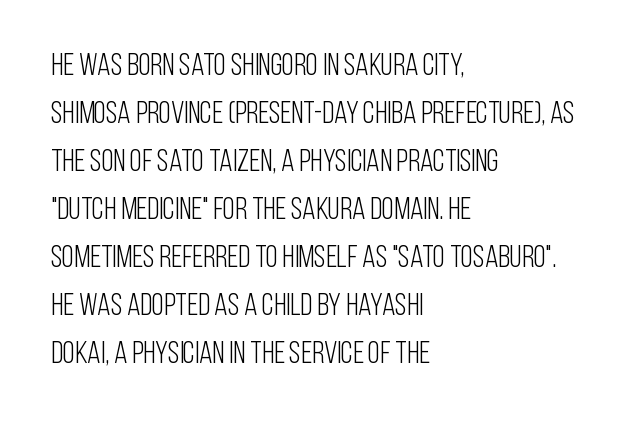
The image shows 31 px light, condensed sans-serif type, upright; set left-aligned, normal line spacing (1.55x), normal letter spacing, not underlined; low stroke contrast and a large x-height.
